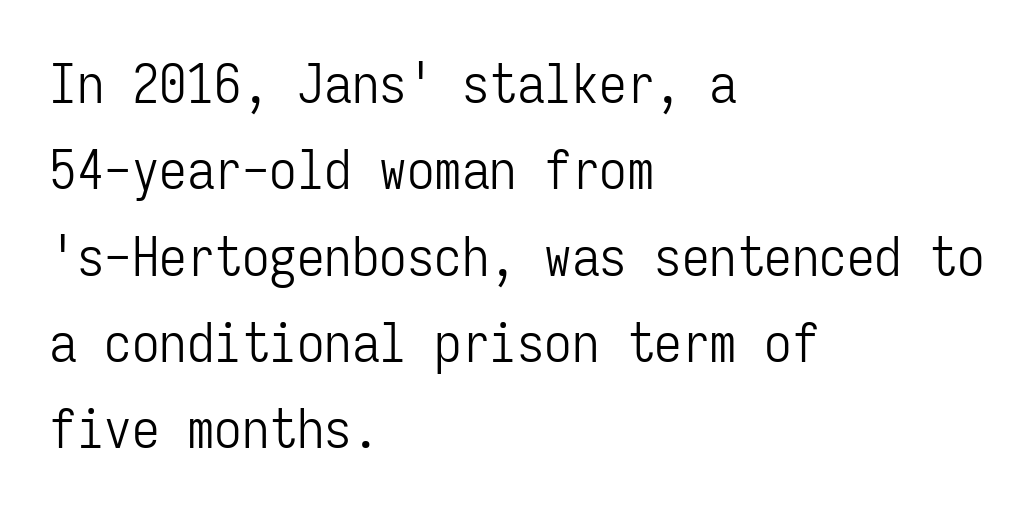
These lines were composed using upright roman letters. A quiet, ordinary-to-light weight characterises the typeface. Where is the straight margin? On the left. Descender tails drop into unmarked territory. Between one letter and the next there's only the usual sliver of space.
